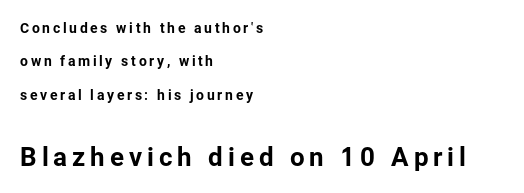
{"italic": "no", "underline": "no", "align": "left", "line_spacing": "loose", "line_spacing_ratio": 2.38, "larger_block": "second", "size_ratio": 1.86, "glyph_px": 26}
